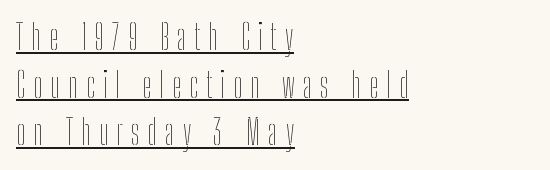
The image shows 34 px thin, condensed type, upright; set left-aligned, normal line spacing (1.4x), unusually wide letter spacing (+0.23 em), underlined; low stroke contrast and a medium x-height.
